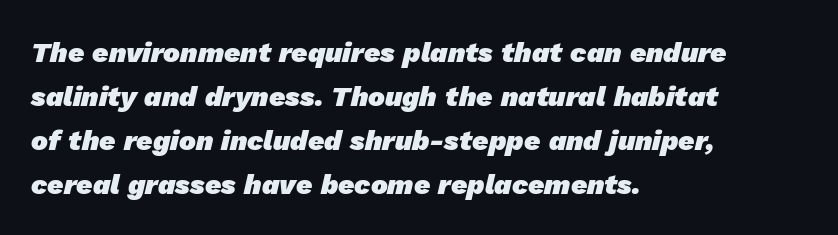
The image shows 28 px heavy sans-serif type; set left-aligned, normal line spacing (1.57x), normal letter spacing, not underlined; low stroke contrast and a medium x-height.
